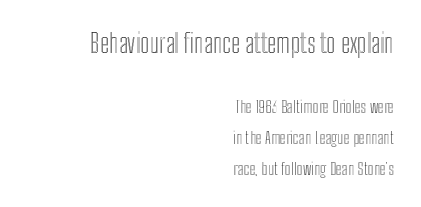
Posture: straight, roman, zero tilt. Bigger letters appear in the top chunk; the bottom chunk is reduced. Horizontal alignment here is rightward, an uncommon choice for prose. The face used here is rendered with its standard letterfit. The passage shown is not underscored anywhere.
